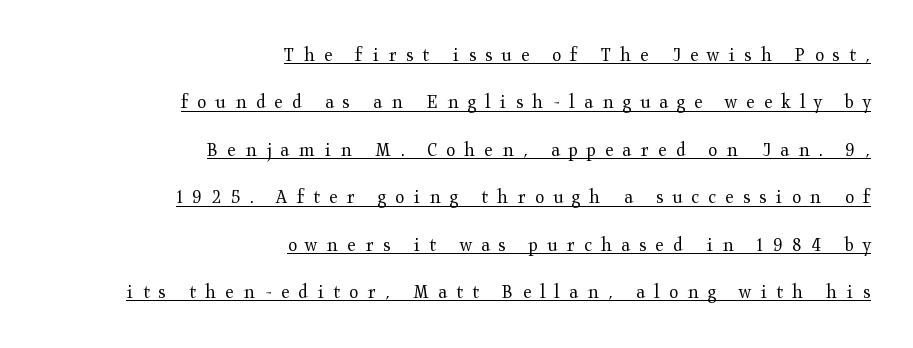
{"italic": "no", "bold": "no", "underline": "yes", "align": "right", "line_spacing": "loose", "line_spacing_ratio": 2.26, "letter_spacing": "wide", "letter_spacing_em": 0.43, "glyph_px": 21}
